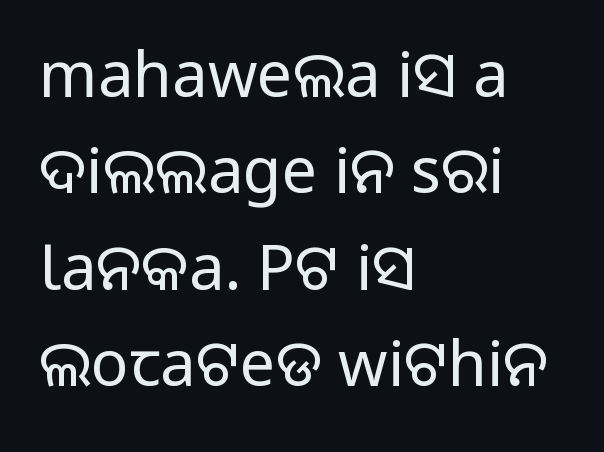
Stem width sits at or under what a default text font uses. Letterform terminals end flat and unadorned throughout the passage. The passage shown has conventional tracking throughout. Note the varied advance widths — an 'i' is clearly narrower than an 'm'. Leading matches the norm, producing a regular column.
